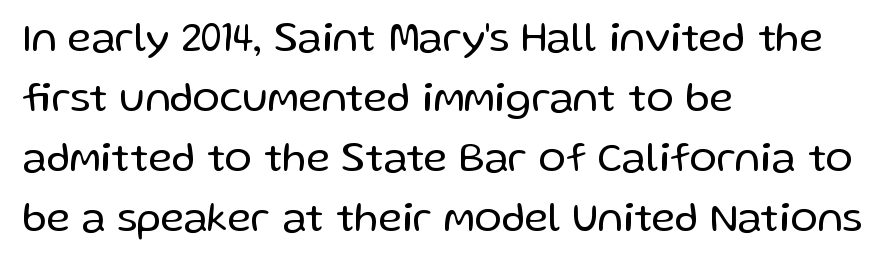
In terms of leading, this rendering sits right in the middle. Every stem runs plumb, perpendicular to the baseline. Underline: absent. The typeface has the unassuming heft of standard copy or less.
